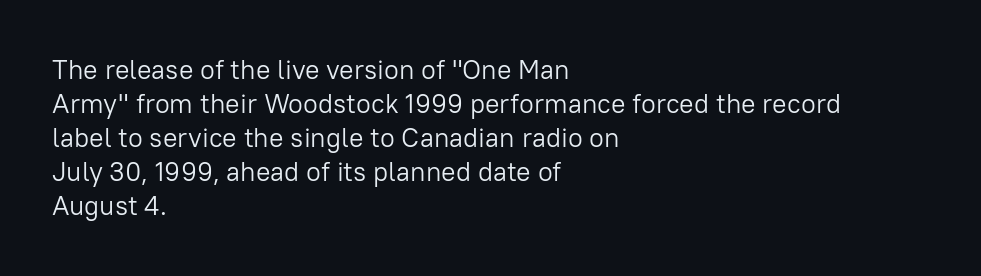
The image shows 27 px text type, upright; set left-aligned, normal line spacing (1.26x), normal letter spacing, not underlined.
